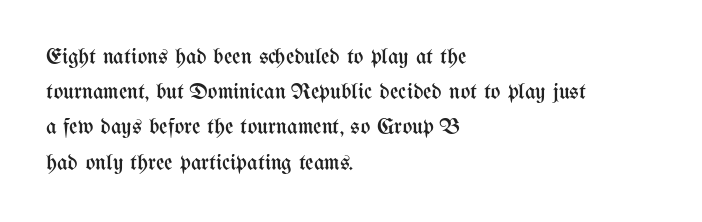
A typesetter would call this leading conventional body-copy spacing. Casual observation: everything's shoved over to the left. Counters stay open thanks to moderate or lighter strokes. The lettering stays uniformly vertical, giving the passage a roman look. No extra tracking has been applied to these lines. The gap between lines stays unmarked.
